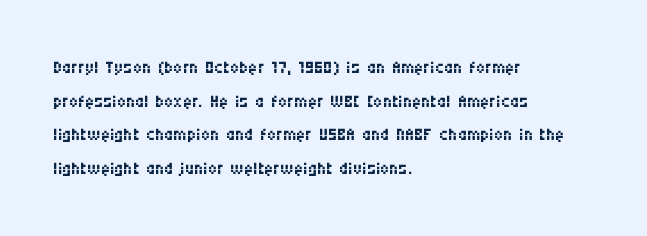
{"italic": "no", "bold": "no", "underline": "no", "align": "left", "line_spacing": "normal", "line_spacing_ratio": 1.35, "letter_spacing": "normal", "letter_spacing_em": 0.0, "glyph_px": 25}
